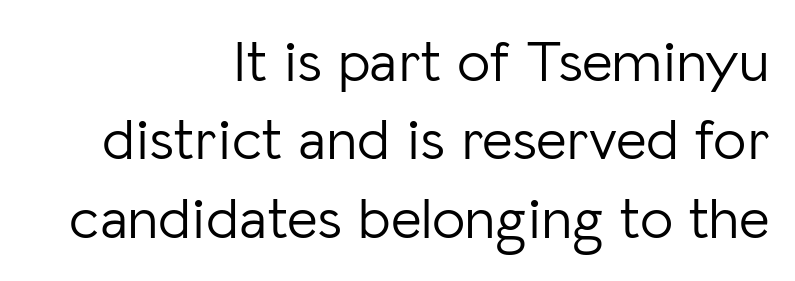
The image shows 59 px light sans-serif type, upright; set right-aligned, normal line spacing (1.33x), normal letter spacing, not underlined; low stroke contrast and a medium x-height.
